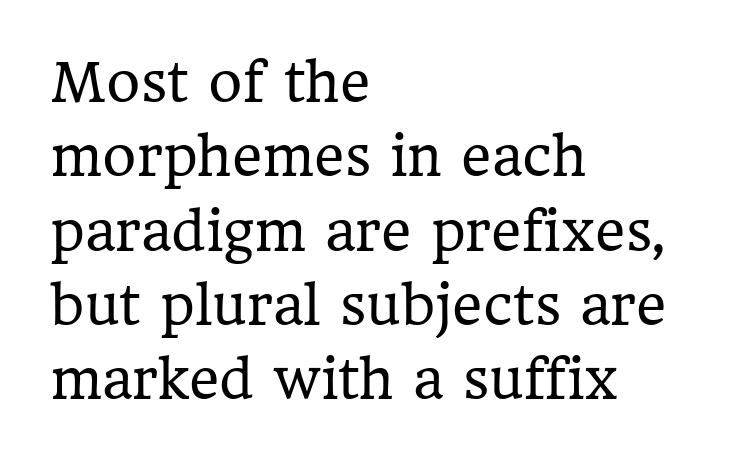
{"serif": "yes", "italic": "no", "bold": "no", "weight": "regular", "width": "normal", "stroke_contrast": "low", "x_height": "medium", "monospaced": "no", "underline": "no", "align": "left", "line_spacing": "normal", "line_spacing_ratio": 1.43, "letter_spacing": "normal", "letter_spacing_em": 0.0, "glyph_px": 52}
